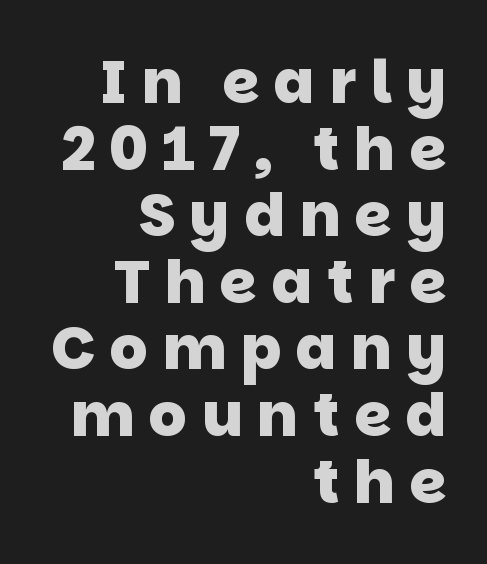
The image shows 60 px heavy sans-serif type; set right-aligned, tight line spacing (1.11x), unusually wide letter spacing (+0.24 em), not underlined; low stroke contrast and a large x-height.
